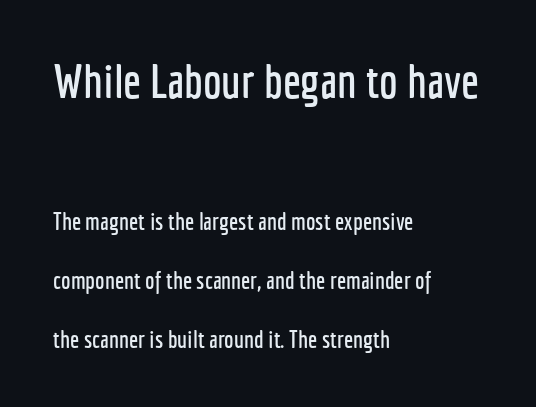
The image shows 47 px condensed sans-serif type, upright; set left-aligned, loose line spacing (2.47x), normal letter spacing, not underlined; the first (top) block is 1.96x larger; low stroke contrast and a medium x-height.
